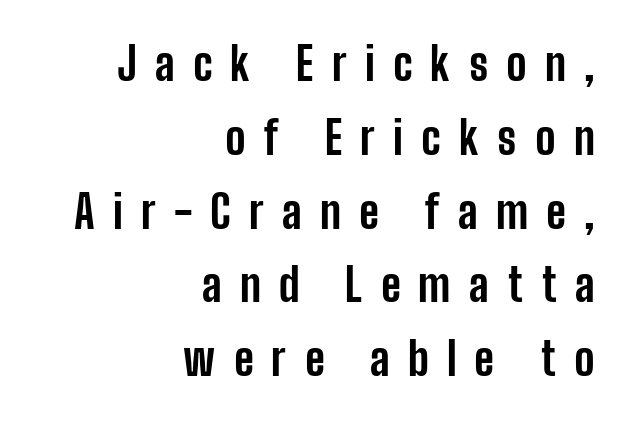
Q: Is the text bold? A: Yes.
Q: Is the text italic (slanted)? A: No, it is upright.
Q: Is the typeface a serif or a sans-serif typeface? A: Sans-serif.
Q: Is the text underlined? A: No.
Q: How is the paragraph aligned? A: Right-aligned.
Q: Is the spacing between letters normal or unusually wide? A: Unusually wide.
Q: Is the spacing between lines tight, normal or loose? A: Normal.
Q: Width (condensed, normal, or wide)? A: Condensed.
Q: Stroke contrast? A: Low.
Q: x-height? A: Medium.
Q: Monospaced? A: No.
